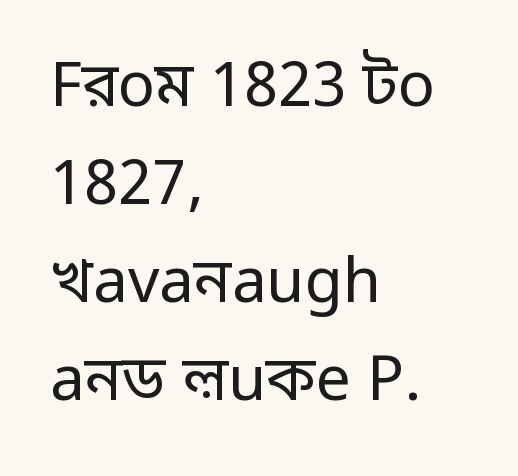
Each stroke keeps to a modest, everyday thickness or less. This is the regular roman posture of the typeface. The letters sit at their default tracking, neither squeezed nor spread. Horizontal alignment here is leftward, the default for most running prose. Looks like regular typesetting: each glyph gets only the width it needs. The designer left line spacing at the default.
